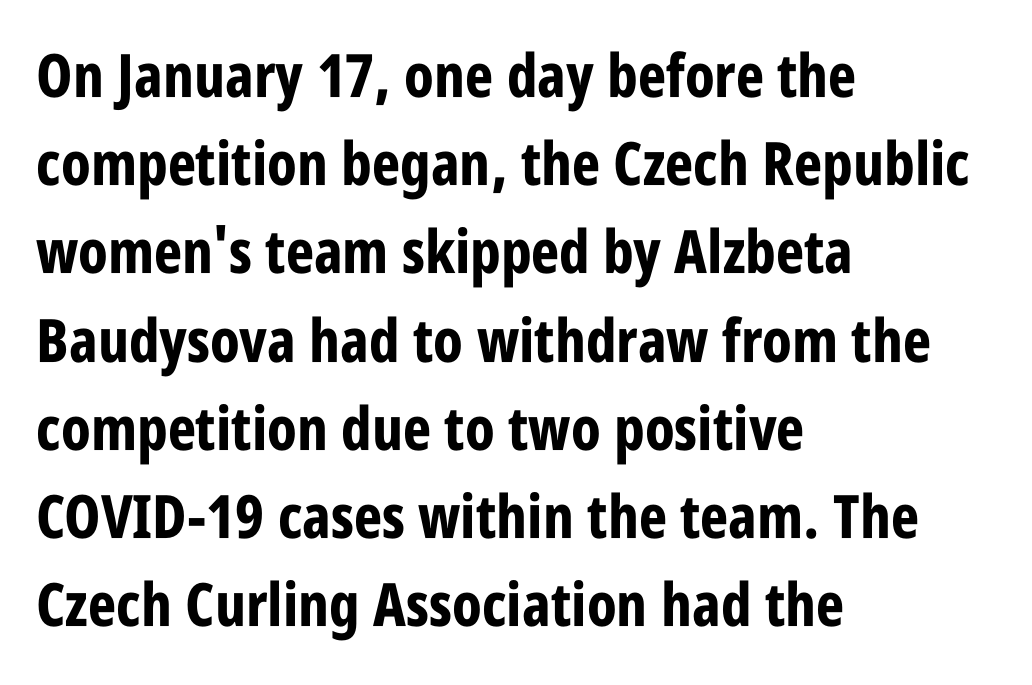
Does the lettering tilt? It doesn't — this is upright. The passage shown is not underscored anywhere. The font is running at its bold setting. Vertically, the passage feels balanced, rows spaced as you'd expect. Reading down the block, your eye returns to a fixed left position each line. Here the glyphs are tracked normally, forming tight word shapes.
